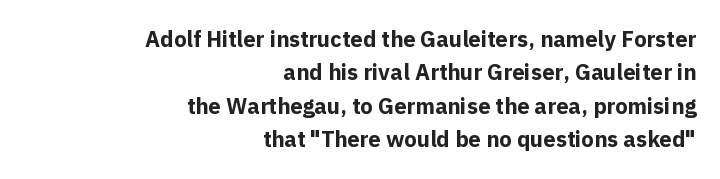
Q: Is the text bold? A: Yes.
Q: Is the text italic (slanted)? A: No, it is upright.
Q: Is the text underlined? A: No.
Q: How is the paragraph aligned? A: Right-aligned.
Q: Is the spacing between letters normal or unusually wide? A: Normal.
Q: Is the spacing between lines tight, normal or loose? A: Normal.
